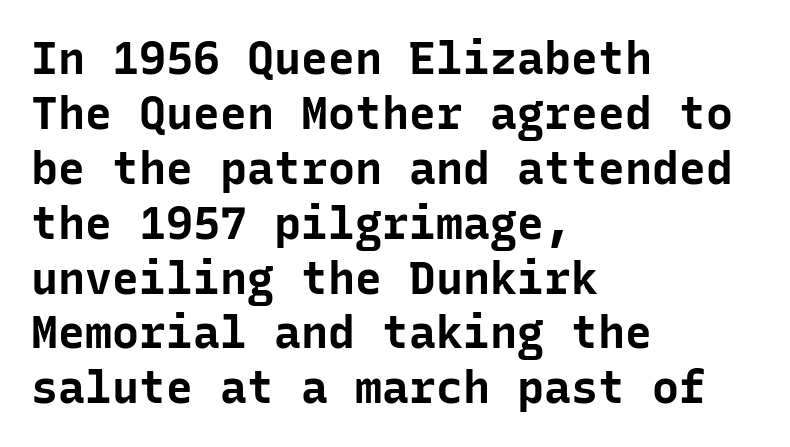
{"serif": "no", "italic": "no", "bold": "yes", "weight": "bold", "width": "normal", "stroke_contrast": "low", "x_height": "medium", "monospaced": "yes", "underline": "no", "align": "left", "line_spacing_ratio": 1.22, "letter_spacing": "normal", "letter_spacing_em": 0.0, "glyph_px": 45}
